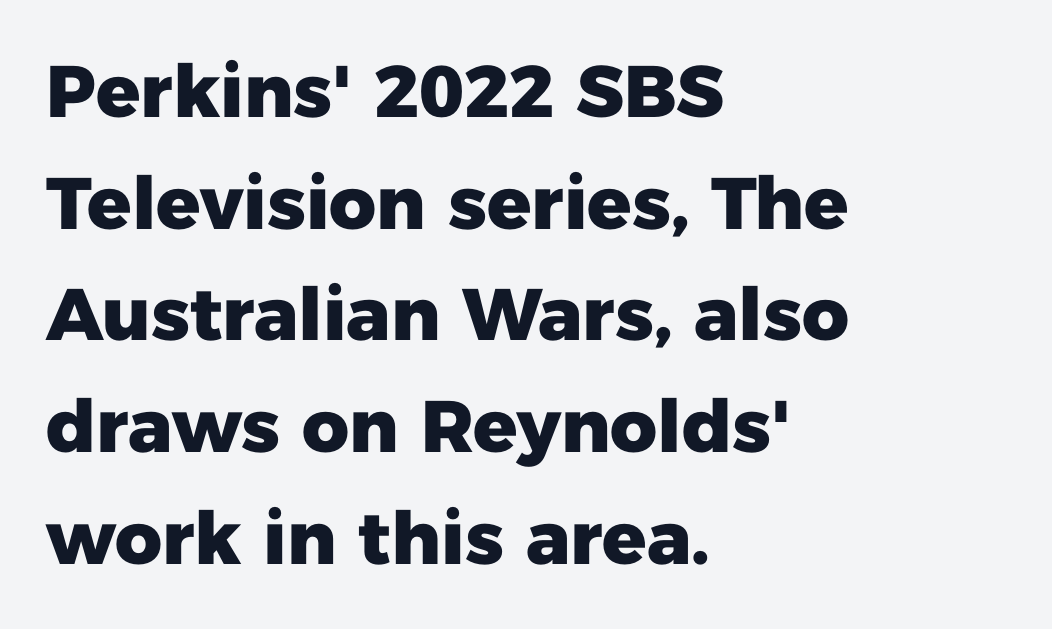
Q: Is the text bold? A: Yes.
Q: Is the text italic (slanted)? A: No, it is upright.
Q: Is the typeface a serif or a sans-serif typeface? A: Sans-serif.
Q: Is the text underlined? A: No.
Q: How is the paragraph aligned? A: Left-aligned.
Q: Is the spacing between letters normal or unusually wide? A: Normal.
Q: Is the spacing between lines tight, normal or loose? A: Normal.
Q: Width (condensed, normal, or wide)? A: Normal.
Q: Stroke contrast? A: Low.
Q: x-height? A: Medium.
Q: Monospaced? A: No.
